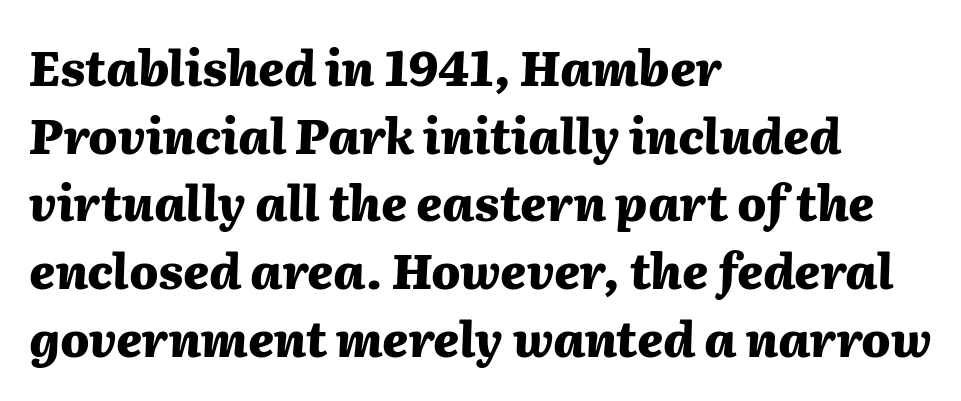
Each line starts at the same left margin while the right side varies. The text carries the slant typical of an italic or oblique font. The area under the type is left untouched. Its strokes are broad and dark, the hallmark of bold type.
